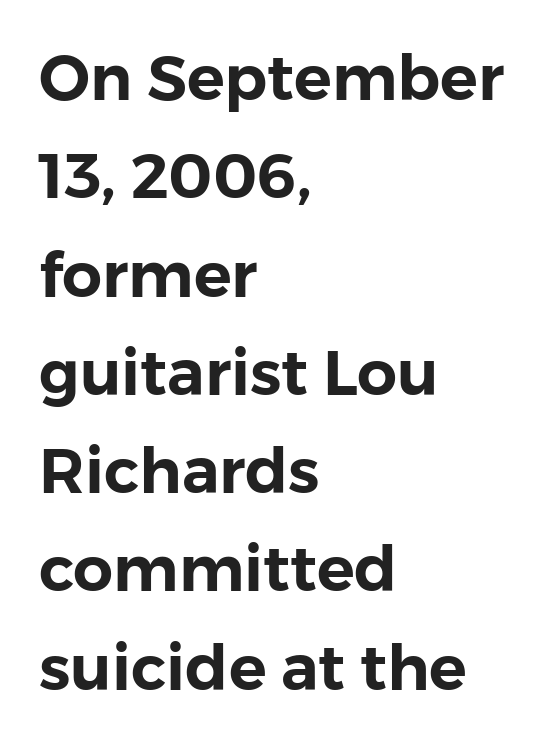
{"serif": "no", "italic": "no", "width": "normal", "x_height": "medium", "monospaced": "no", "underline": "no", "align": "left", "line_spacing": "normal", "line_spacing_ratio": 1.56, "letter_spacing": "normal", "letter_spacing_em": 0.0, "glyph_px": 63}
